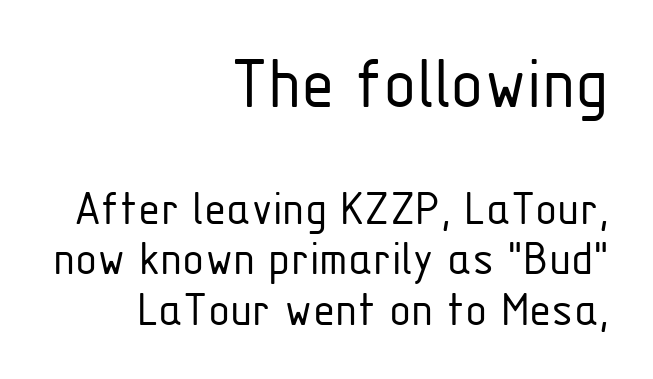
Q: Is the text bold? A: No.
Q: Is the text italic (slanted)? A: No, it is upright.
Q: Is the typeface a serif or a sans-serif typeface? A: Sans-serif.
Q: Is the text underlined? A: No.
Q: How is the paragraph aligned? A: Right-aligned.
Q: Is the spacing between letters normal or unusually wide? A: Normal.
Q: Is the spacing between lines tight, normal or loose? A: Tight.
Q: Which block of text is set in a larger size, the first (top) or the second (bottom)? A: The first (top) one.
Q: Width (condensed, normal, or wide)? A: Condensed.
Q: Stroke contrast? A: Low.
Q: x-height? A: Medium.
Q: Monospaced? A: No.
